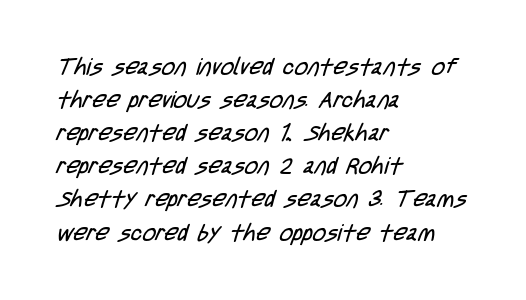
The image shows 23 px text type; set left-aligned, normal line spacing (1.44x), normal letter spacing, not underlined.
